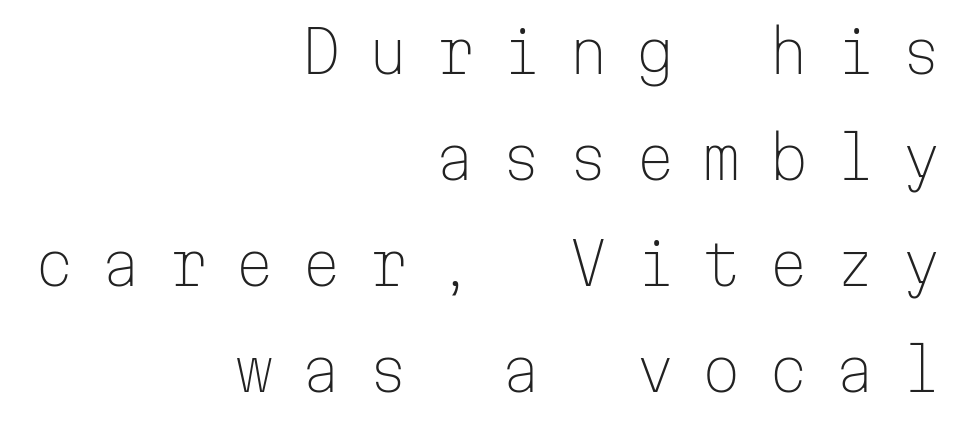
Q: Is the text bold? A: No.
Q: Is the text italic (slanted)? A: No, it is upright.
Q: Is the typeface a serif or a sans-serif typeface? A: Sans-serif.
Q: Is the text underlined? A: No.
Q: How is the paragraph aligned? A: Right-aligned.
Q: Is the spacing between letters normal or unusually wide? A: Unusually wide.
Q: Width (condensed, normal, or wide)? A: Normal.
Q: Stroke contrast? A: Low.
Q: x-height? A: Medium.
Q: Monospaced? A: Yes.
